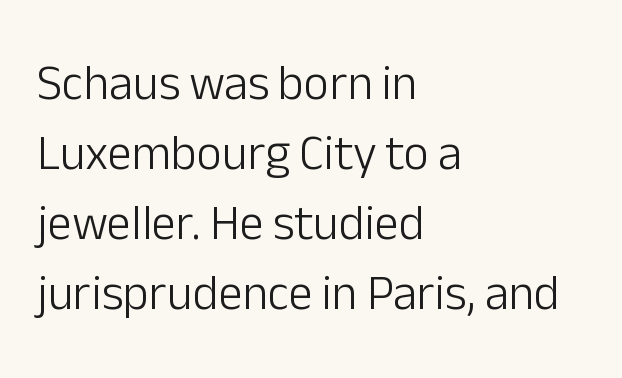
The space between consecutive lines is moderate. Default kerning and tracking; the words read as compact shapes. Is this a fixed-width face? No — the glyphs have proportional, varying widths. The paragraph shown leans on its left margin. The weight tops out at a normal text grade. Words float on clear page, feet unadorned.
